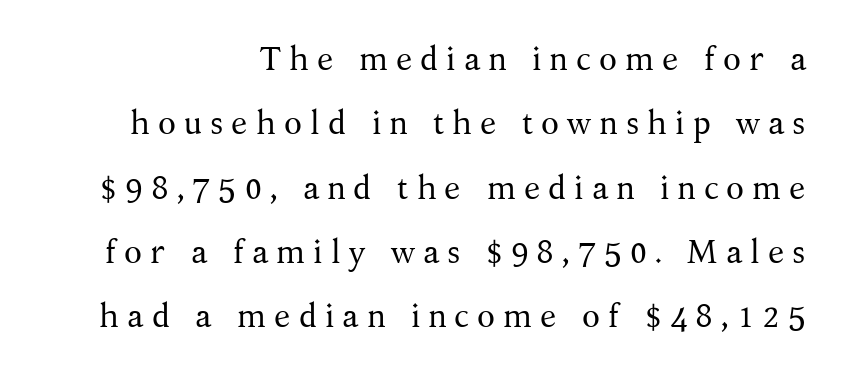
The image shows 33 px regular-weight serif type, upright; set right-aligned, loose line spacing (1.95x), unusually wide letter spacing (+0.24 em), not underlined; medium stroke contrast and a medium x-height.
